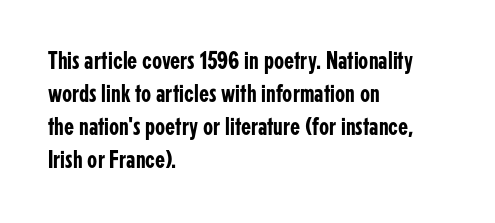
Q: Is the text italic (slanted)? A: No, it is upright.
Q: Is the text underlined? A: No.
Q: How is the paragraph aligned? A: Left-aligned.
Q: Is the spacing between letters normal or unusually wide? A: Normal.
Q: Is the spacing between lines tight, normal or loose? A: Normal.
